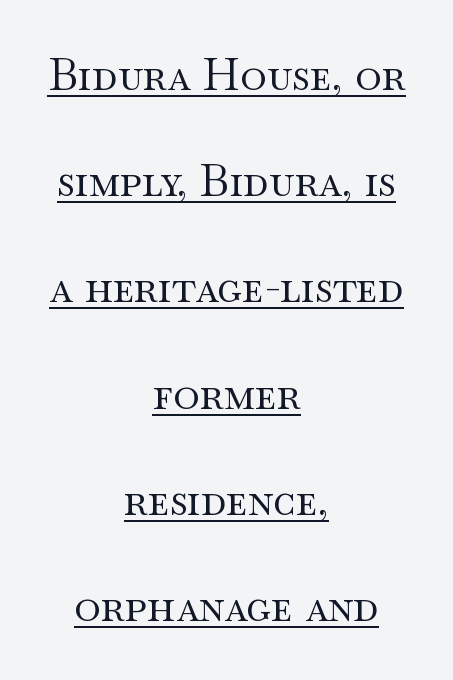
Each stroke keeps to a modest, everyday thickness or less. Leftover space on each line is divided equally before and after the words. Note the varied advance widths — an 'i' is clearly narrower than an 'm'. Tracking value appears to be zero — textbook default spacing. It's the straight-up-and-down kind of type.
